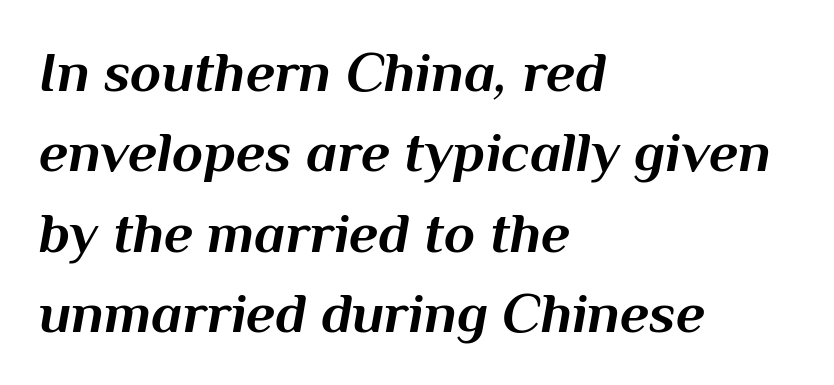
The ragged edge is on the right, which tells us the setting is flush left. How are the letters spaced? Ordinarily, with no added tracking. Vertical spacing — default. Beneath every word, the page is bare. Heavy, bold letterforms. Italic? Definitely — the glyphs are oblique.
